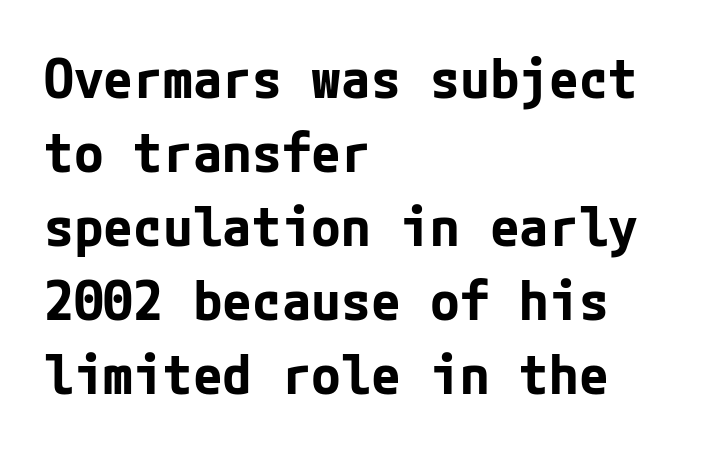
{"serif": "no", "italic": "no", "bold": "yes", "weight": "bold", "width": "normal", "stroke_contrast": "low", "x_height": "medium", "underline": "no", "align": "left", "line_spacing": "normal", "line_spacing_ratio": 1.37, "letter_spacing": "normal", "letter_spacing_em": 0.0, "glyph_px": 54}
